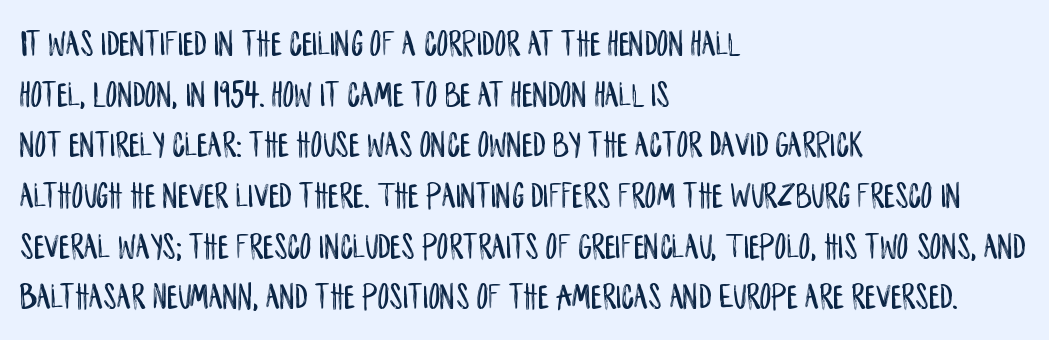
Horizontally, the lines are justified to the leading edge only. Note the varied advance widths — an 'i' is clearly narrower than an 'm'. You can tell it's not italic because the verticals are truly vertical. Check where the strokes stop: nothing finishes them off — pure sans. This block has exactly the height ordinary leading produces. Here the glyphs are tracked normally, forming tight word shapes.
